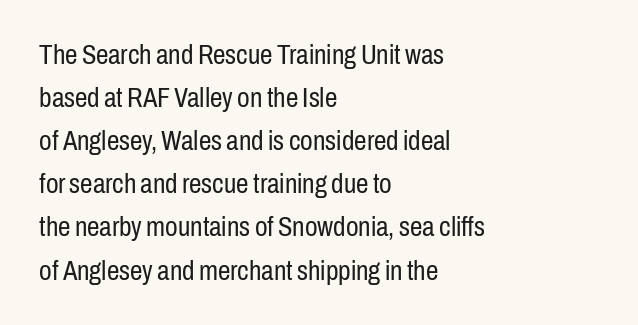
{"serif": "no", "italic": "no", "bold": "no", "weight": "regular", "width": "condensed", "stroke_contrast": "low", "x_height": "medium", "monospaced": "no", "underline": "no", "align": "left", "line_spacing": "normal", "line_spacing_ratio": 1.54, "letter_spacing": "normal", "letter_spacing_em": 0.0, "glyph_px": 28}
